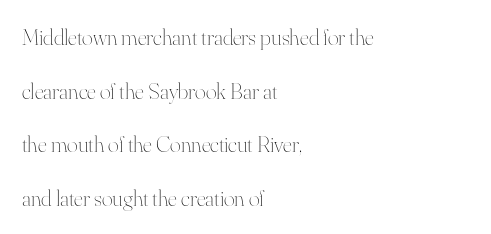
Check under the words: just untouched page. If you drew a ruler down the left edge, every line would touch it. Vertical spacing — loose. Rendered with straight, roman letterforms. Inter-character spacing is left at the font's built-in metrics. No chunkiness to these letters — they're not bold.
